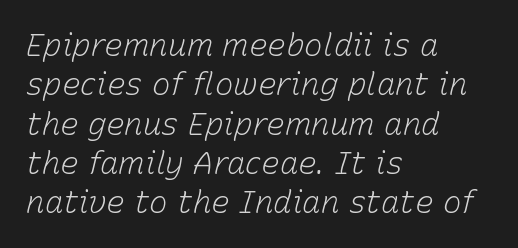
Q: Is the text bold? A: No.
Q: Is the text italic (slanted)? A: Yes, it leans right by about 15 degrees.
Q: Is the text underlined? A: No.
Q: How is the paragraph aligned? A: Left-aligned.
Q: Is the spacing between letters normal or unusually wide? A: Normal.
Q: Is the spacing between lines tight, normal or loose? A: Normal.
Q: Width (condensed, normal, or wide)? A: Normal.
Q: Stroke contrast? A: Low.
Q: x-height? A: Medium.
Q: Monospaced? A: No.
